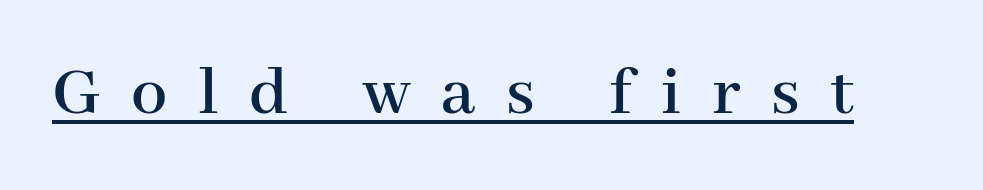
The image shows 72 px serif type, upright; set unusually wide letter spacing (+0.42 em), underlined; high stroke contrast and a medium x-height.
